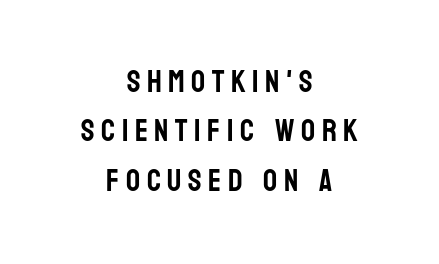
The image shows 31 px condensed sans-serif type, upright; set centered, normal line spacing (1.59x), unusually wide letter spacing (+0.21 em), not underlined; low stroke contrast and a large x-height.
